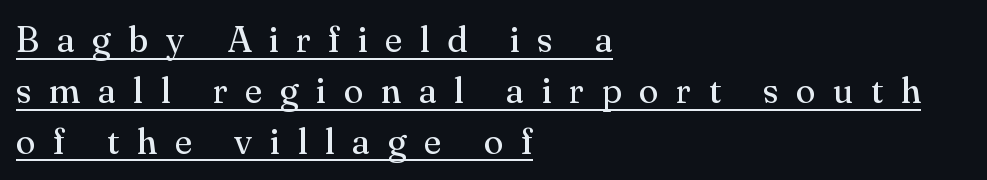
The image shows 36 px regular-weight serif type, upright; set left-aligned, normal line spacing (1.41x), unusually wide letter spacing (+0.49 em), underlined; medium stroke contrast and a small x-height.
